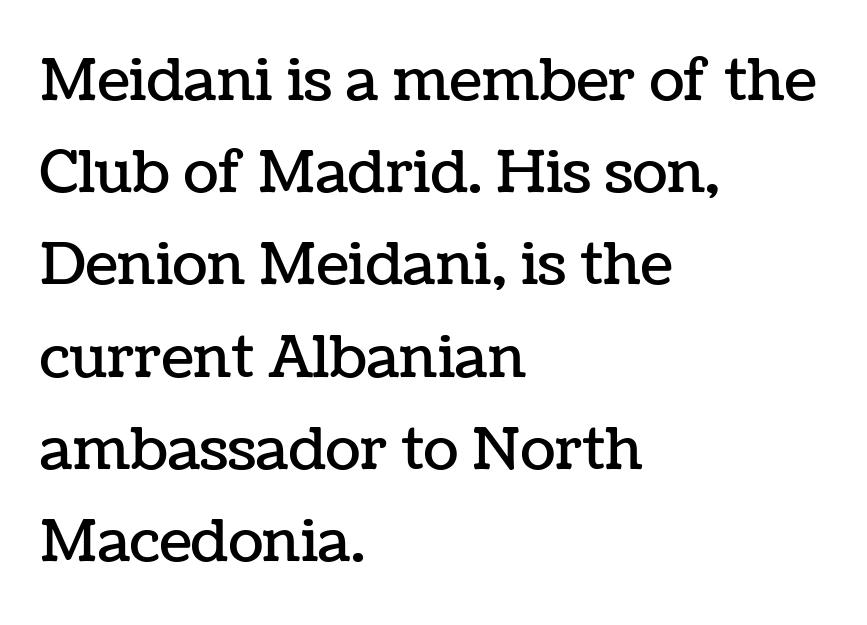
Q: Is the text italic (slanted)? A: No, it is upright.
Q: Is the text underlined? A: No.
Q: How is the paragraph aligned? A: Left-aligned.
Q: Is the spacing between letters normal or unusually wide? A: Normal.
Q: Is the spacing between lines tight, normal or loose? A: Normal.
Q: Width (condensed, normal, or wide)? A: Normal.
Q: Stroke contrast? A: Low.
Q: x-height? A: Medium.
Q: Monospaced? A: No.
